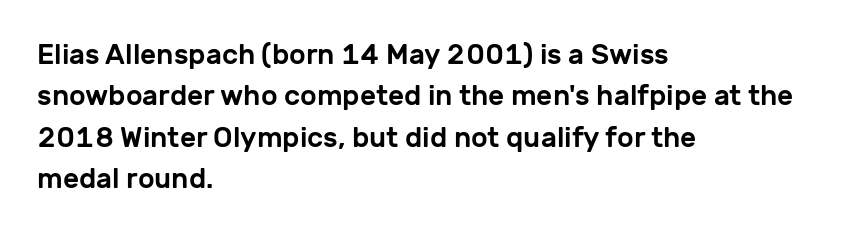
Left-aligned paragraph, ragged on the right. Notice how the stems are strictly vertical — no italics here. Varying glyph widths throughout — classic text-font behaviour. This block has exactly the height ordinary leading produces. Stroke terminals: plain, sans-serif. Glyph-to-glyph distance matches everyday printed text.
